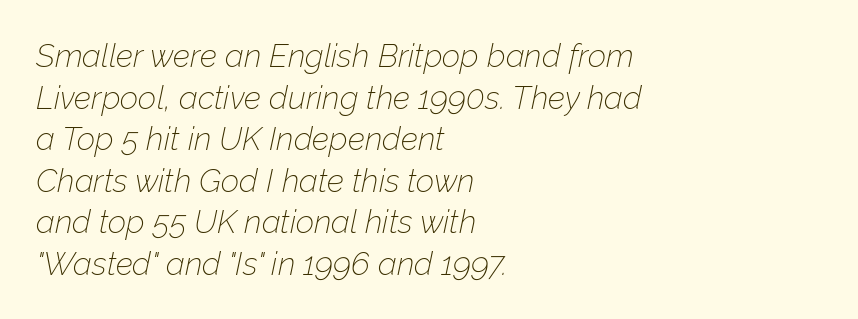
{"italic": "yes", "lean": "right", "slant_degrees": 12, "bold": "no", "weight": "thin", "width": "normal", "stroke_contrast": "low", "x_height": "medium", "monospaced": "no", "underline": "no", "align": "left", "line_spacing": "normal", "line_spacing_ratio": 1.3, "letter_spacing": "normal", "letter_spacing_em": 0.0, "glyph_px": 32}
